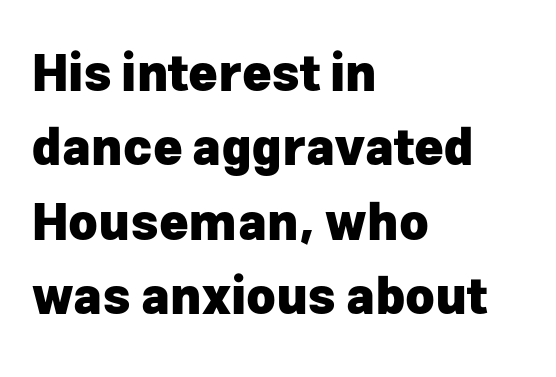
Upright lettering throughout. Summary of weight: heavy, a full bold. This sample has the flowing, uneven cadence of proportional lettering. Words appear dense and cohesive because spacing is normal.
